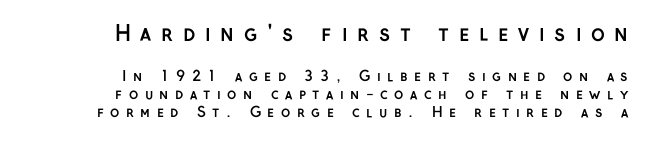
{"italic": "no", "bold": "yes", "underline": "no", "align": "right", "line_spacing": "normal", "line_spacing_ratio": 1.32, "letter_spacing": "wide", "letter_spacing_em": 0.46, "larger_block": "first", "size_ratio": 1.5, "glyph_px": 21}
